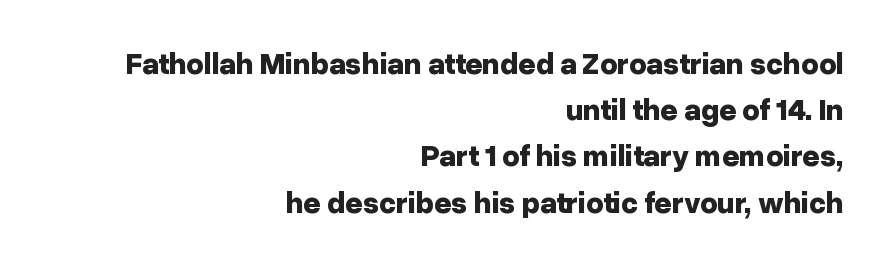
Q: Is the text bold? A: Yes.
Q: Is the text italic (slanted)? A: No, it is upright.
Q: Is the typeface a serif or a sans-serif typeface? A: Sans-serif.
Q: Is the text underlined? A: No.
Q: How is the paragraph aligned? A: Right-aligned.
Q: Is the spacing between letters normal or unusually wide? A: Normal.
Q: Is the spacing between lines tight, normal or loose? A: Normal.
Q: Width (condensed, normal, or wide)? A: Normal.
Q: Stroke contrast? A: Low.
Q: x-height? A: Medium.
Q: Monospaced? A: No.
